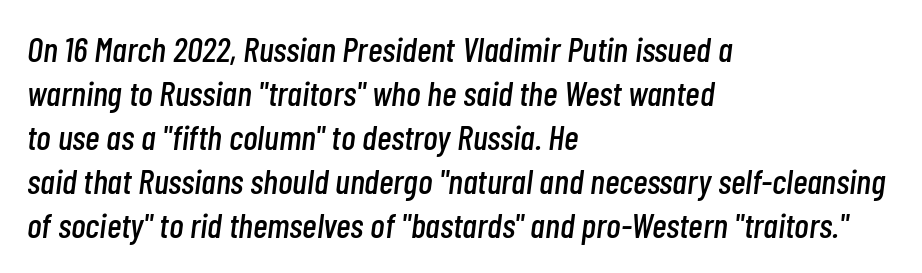
Beneath every word, the page is bare. Regular leading. Emphasis-style slanted type is in use. The face used here is proportionally spaced, like ordinary book or web type.
